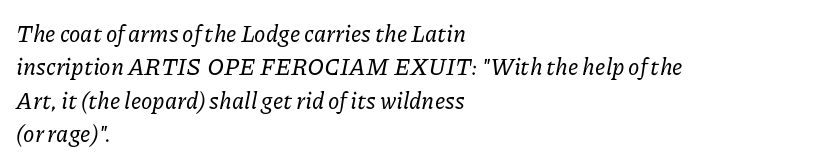
Is the block centered? No — it sits flush against the left margin. Honestly, there is no underline to notice here at all. Between one letter and the next there's only the usual sliver of space. The rendering uses a moderate line-height, typical for paragraphs. A typesetter would mark this as italic.
